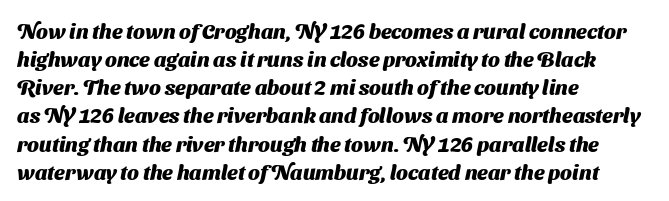
{"bold": "yes", "underline": "no", "align": "left", "line_spacing": "normal", "line_spacing_ratio": 1.34, "letter_spacing": "normal", "letter_spacing_em": 0.0, "glyph_px": 21}
